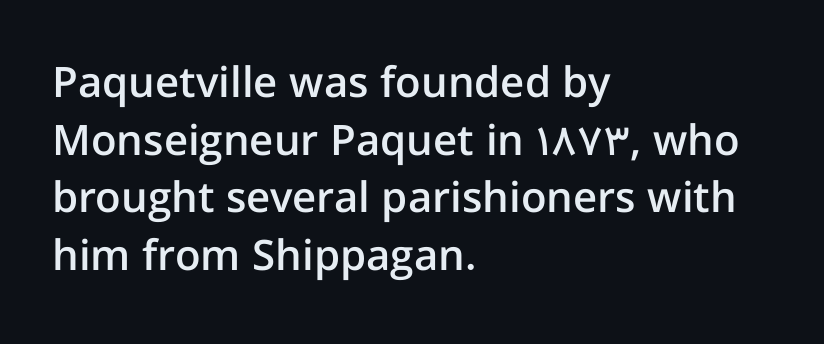
Inter-character spacing is left at the font's built-in metrics. In CSS terms this would be text-align: left. Reading down the column, the eye jumps a familiar distance to each next line. The rendering uses a semibold face; strokes are thickened but not to full bold. Is there any slant? The stems are plumb.
